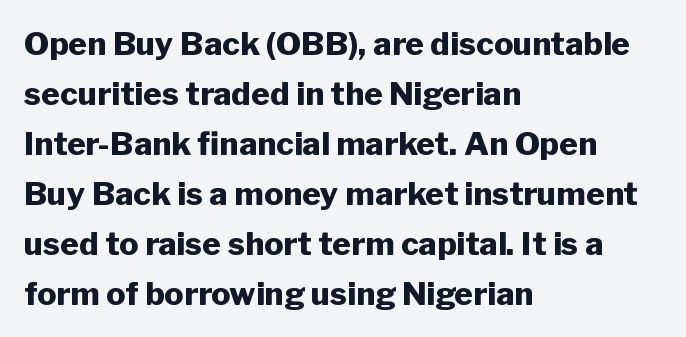
Does the weight exceed regular? Yes, all the way to bold. Each word holds together tightly as a unit, with standard inter-letter gaps. A typesetter would call this proportional, since set widths differ per character. Leftover space on each line is placed entirely after the last word. Does the type have serifs? No, each stem ends abruptly.
